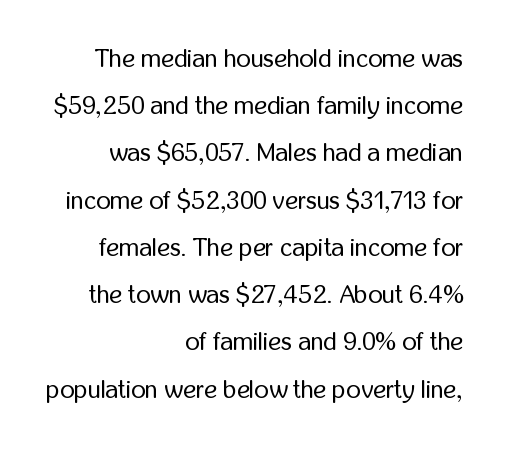
There is no visible air inserted between adjacent glyphs. A typesetter would mark this as roman, not italic. Each row of text sits above clean, open space. Nothing heavy about these letters — not bold at all.
